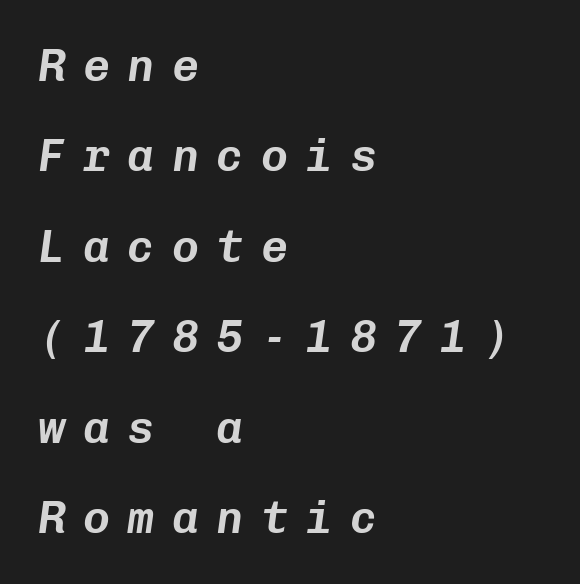
The image shows 45 px text type, italic (leaning right), monospaced; set left-aligned, loose line spacing (2.01x), unusually wide letter spacing (+0.39 em), not underlined; low stroke contrast and a medium x-height.
